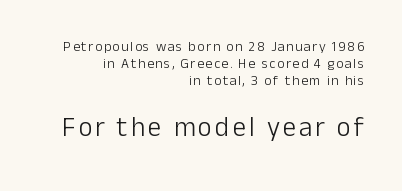
Q: Is the text bold? A: No.
Q: Is the text italic (slanted)? A: No, it is upright.
Q: Is the text underlined? A: No.
Q: How is the paragraph aligned? A: Right-aligned.
Q: Which block of text is set in a larger size, the first (top) or the second (bottom)? A: The second (bottom) one.
